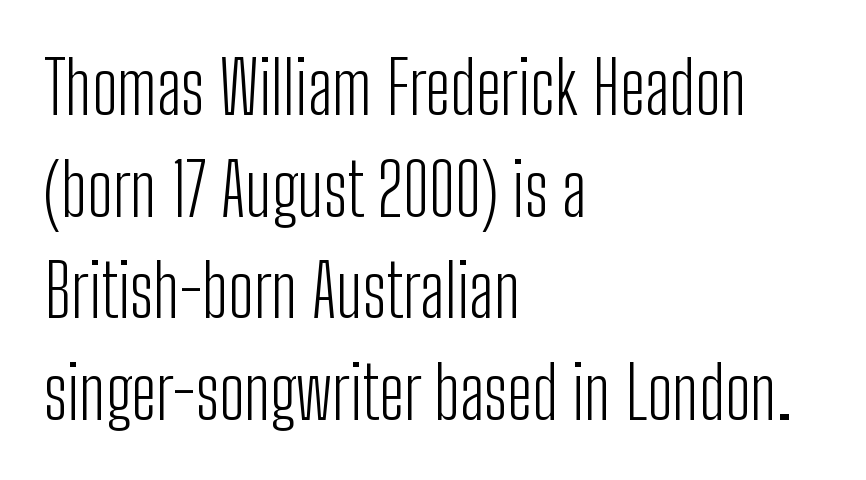
Q: Is the text bold? A: No.
Q: Is the text italic (slanted)? A: No, it is upright.
Q: Is the typeface a serif or a sans-serif typeface? A: Sans-serif.
Q: Is the text underlined? A: No.
Q: How is the paragraph aligned? A: Left-aligned.
Q: Is the spacing between letters normal or unusually wide? A: Normal.
Q: Is the spacing between lines tight, normal or loose? A: Normal.
Q: Width (condensed, normal, or wide)? A: Condensed.
Q: Stroke contrast? A: Low.
Q: x-height? A: Medium.
Q: Monospaced? A: No.
